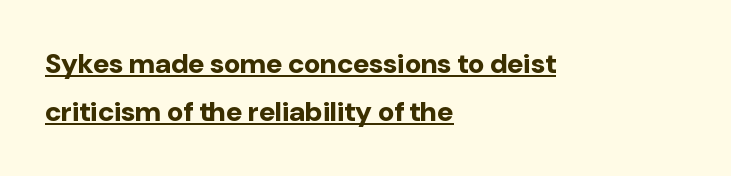
Short note: letters normally spaced. Do the letters lean? They stand straight. The passage shown is typed in a proportional face where columns would drift. Line beginnings align vertically; line endings do not. A typographer would call this underscored text.
